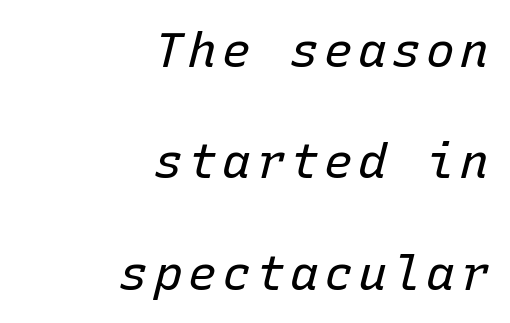
The image shows 48 px regular-weight type, italic (leaning right), monospaced; set right-aligned, loose line spacing (2.32x), not underlined; low stroke contrast and a medium x-height.
